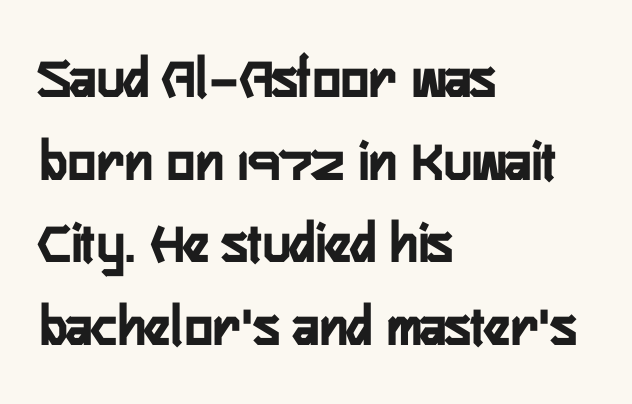
Here the designer chose a conventional face with non-uniform glyph widths. Summary of vertical rhythm: regular, with standard interline spacing. Letter spacing: default. Italic? Not at all — the glyphs are vertical. Each line starts at the same left margin while the right side varies. The designer went with a sans here, leaving each stem footless.
